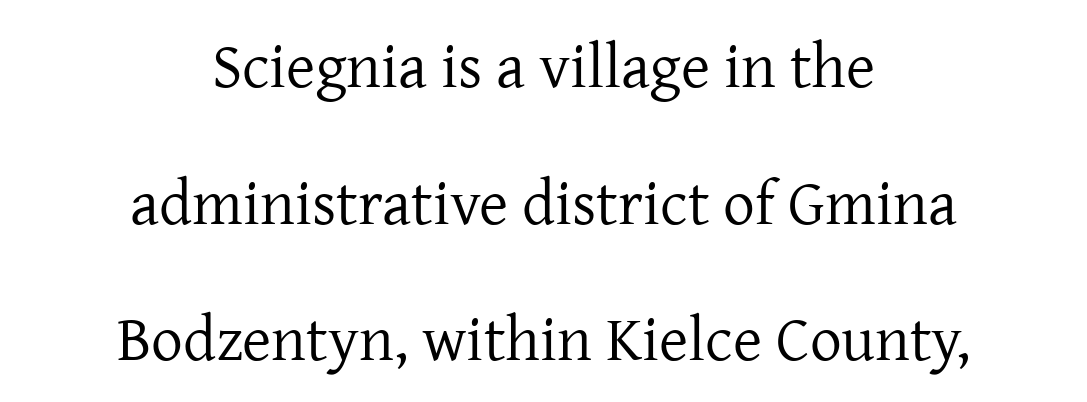
{"serif": "yes", "italic": "no", "bold": "no", "weight": "regular", "width": "normal", "stroke_contrast": "low", "x_height": "medium", "monospaced": "no", "underline": "no", "align": "center", "line_spacing": "loose", "line_spacing_ratio": 2.17, "letter_spacing": "normal", "letter_spacing_em": 0.0, "glyph_px": 63}
